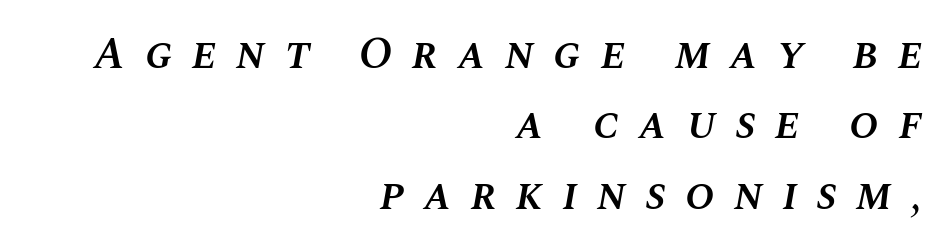
Q: Is the text bold? A: Semi-bold.
Q: Is the text italic (slanted)? A: Yes, it leans right by about 10 degrees.
Q: Is the text underlined? A: No.
Q: How is the paragraph aligned? A: Right-aligned.
Q: Is the spacing between letters normal or unusually wide? A: Unusually wide.
Q: Is the spacing between lines tight, normal or loose? A: Normal.
Q: Width (condensed, normal, or wide)? A: Normal.
Q: Stroke contrast? A: Medium.
Q: x-height? A: Large.
Q: Monospaced? A: No.
